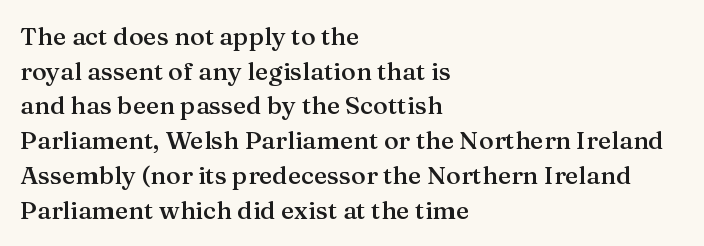
Quick note: underline off. The block of text has a typical density, with ordinary space between rows. Does the lettering tilt? It doesn't — this is upright. Characters follow at the spacing the type designer built in.
